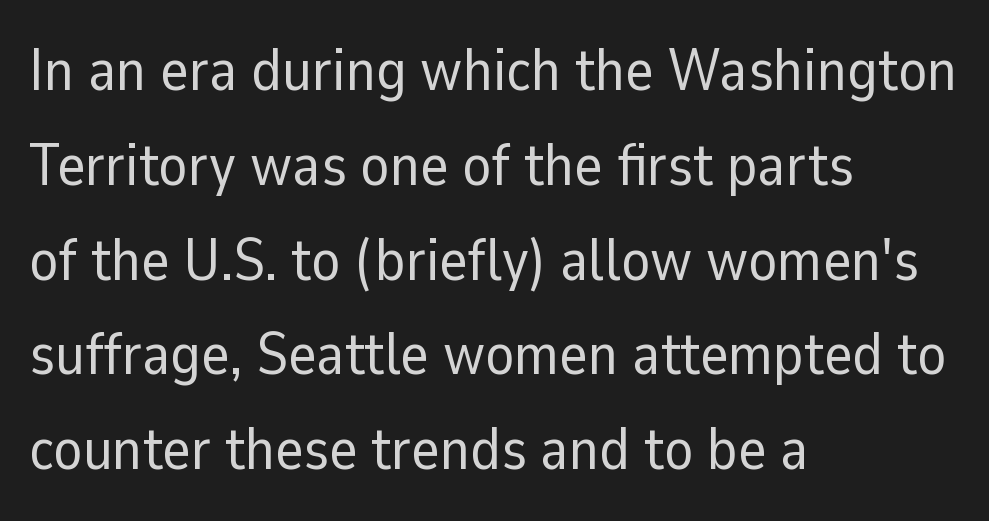
Is there any slant? The stems are plumb. The face used here is rendered with its standard letterfit. Here the designer chose a conventional face with non-uniform glyph widths. Reading down the block, your eye returns to a fixed left position each line. Regular leading. Honestly, there is no underline to notice here at all.
